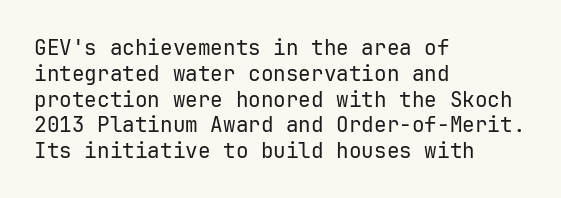
The image shows 21 px text type, upright; set left-aligned, line spacing 1.23x, normal letter spacing, not underlined.
